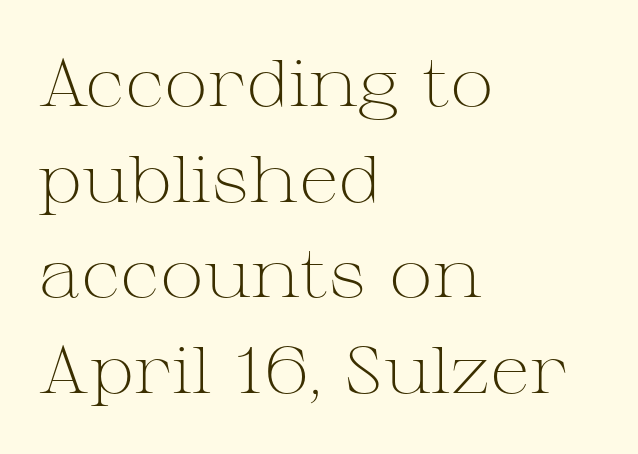
The image shows 66 px light, wide serif type, upright; set left-aligned, normal line spacing (1.45x), normal letter spacing, not underlined; medium stroke contrast and a medium x-height.
